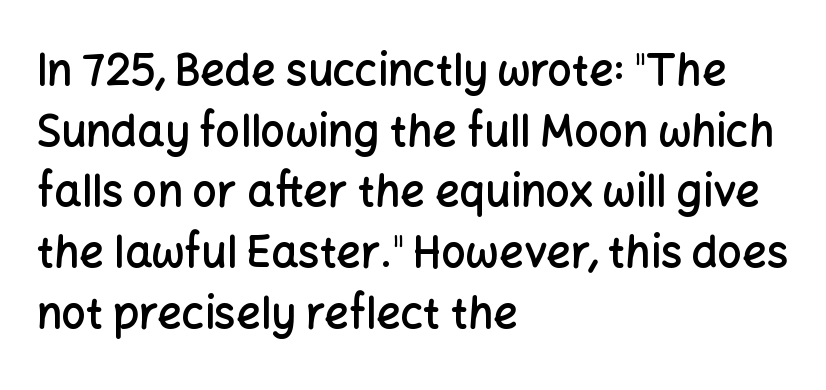
Each row of text sits above clean, open space. The rendering uses a semibold face; strokes are thickened but not to full bold. Nope, no serifs anywhere on these letters. How are the letters spaced? Ordinarily, with no added tracking.
